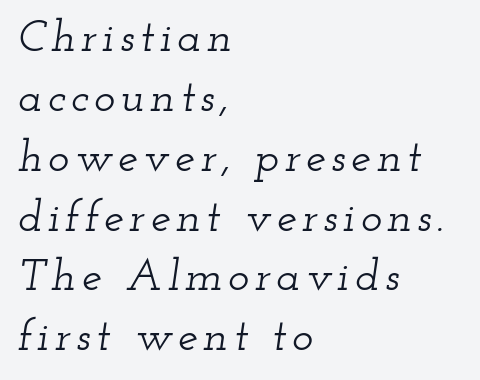
The image shows 45 px wide serif type, italic (leaning right); set left-aligned, normal line spacing (1.33x), not underlined; low stroke contrast and a small x-height.
